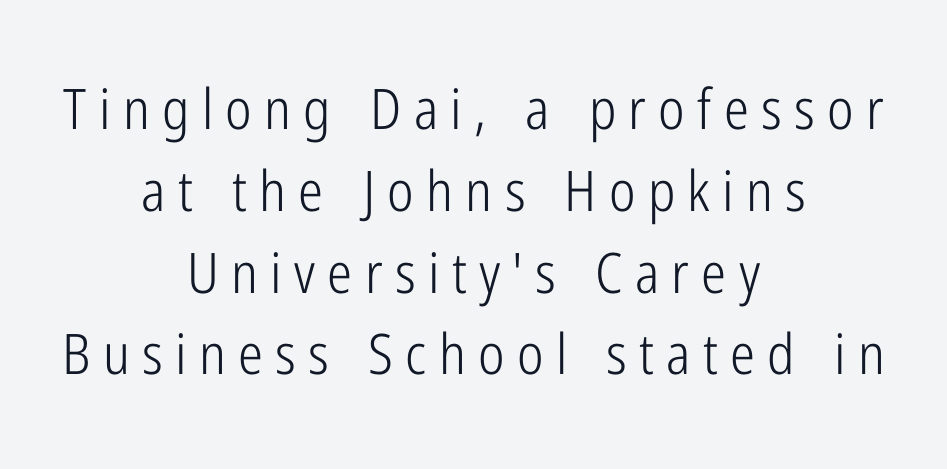
Clear beneath every line of the passage. This sample uses expanded letter spacing, leaving extra air between glyphs. No feet cap the strokes, marking this as sans-serif type. The rag falls on both sides of this text block equally. If you drew a line through each stem, it would be perfectly vertical. The rendering uses a moderate line-height, typical for paragraphs.
